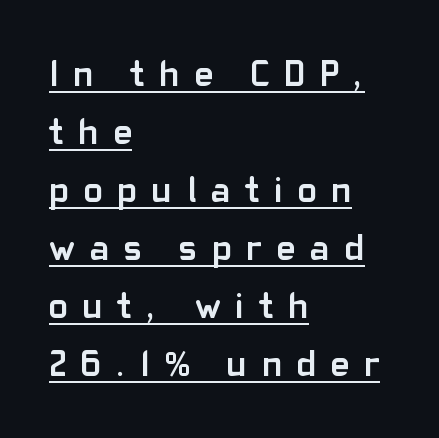
The image shows 36 px semibold sans-serif type, upright; set left-aligned, normal line spacing (1.61x), unusually wide letter spacing (+0.41 em), underlined; low stroke contrast and a medium x-height.
